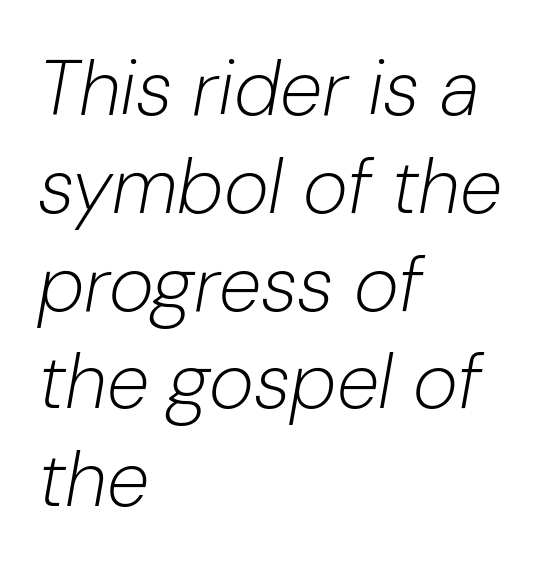
This rendering leaves character spacing at its baseline value. Looks like regular typesetting: each glyph gets only the width it needs. The rendering applies a slant to the glyphs. All the whitespace from short lines collects on the right.
